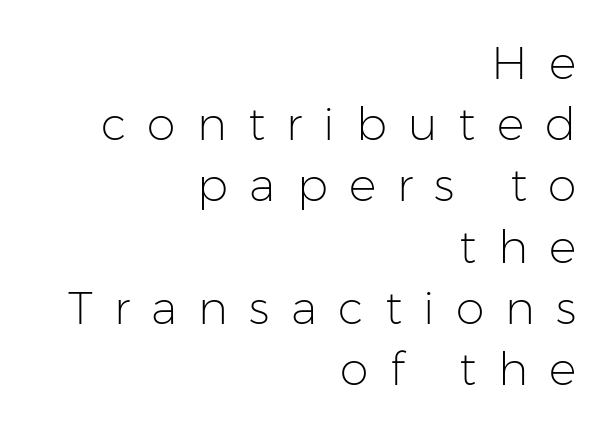
Q: Is the text bold? A: No.
Q: Is the text italic (slanted)? A: No, it is upright.
Q: Is the typeface a serif or a sans-serif typeface? A: Sans-serif.
Q: Is the text underlined? A: No.
Q: How is the paragraph aligned? A: Right-aligned.
Q: Is the spacing between letters normal or unusually wide? A: Unusually wide.
Q: Is the spacing between lines tight, normal or loose? A: Normal.
Q: Width (condensed, normal, or wide)? A: Normal.
Q: Stroke contrast? A: Low.
Q: x-height? A: Medium.
Q: Monospaced? A: No.
